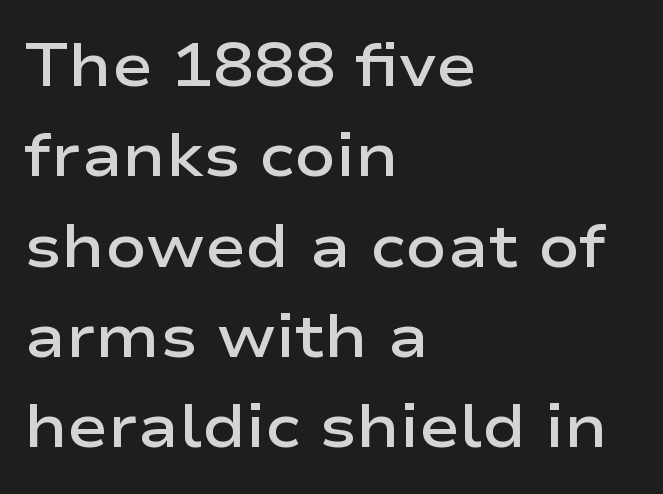
Descenders are the only things crossing below the line. Proportional: the letters do not fall into vertical columns. The text block is weighted toward the left margin, trailing off unevenly rightward. These lines carry some extra weight — a demibold, not a full bold. The text was rendered using a sans face with plain stroke endings.
